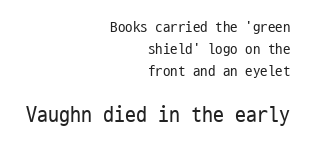
Q: Is the text bold? A: No.
Q: Is the text italic (slanted)? A: No, it is upright.
Q: Is the text underlined? A: No.
Q: How is the paragraph aligned? A: Right-aligned.
Q: Is the spacing between letters normal or unusually wide? A: Normal.
Q: Is the spacing between lines tight, normal or loose? A: Normal.
Q: Which block of text is set in a larger size, the first (top) or the second (bottom)? A: The second (bottom) one.
